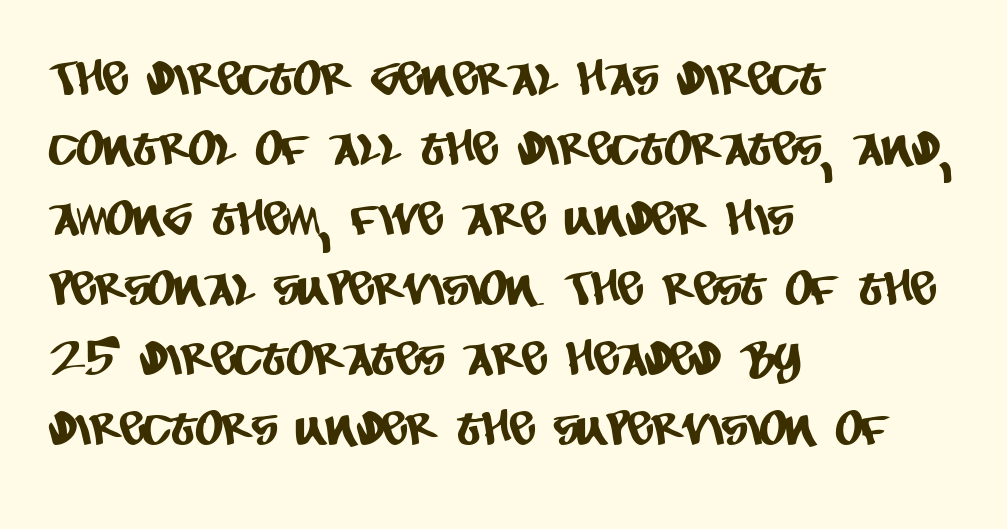
The image shows 47 px condensed sans-serif type; set left-aligned, normal line spacing (1.49x), normal letter spacing, not underlined; low stroke contrast and a large x-height.
